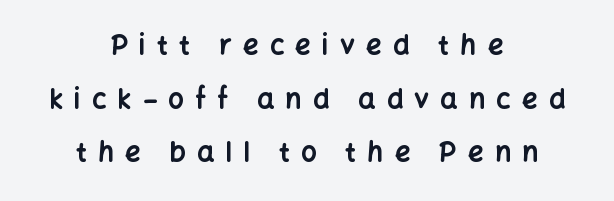
{"italic": "no", "bold": "yes", "underline": "no", "align": "center", "line_spacing": "loose", "line_spacing_ratio": 1.99, "letter_spacing": "wide", "letter_spacing_em": 0.42, "glyph_px": 27}
